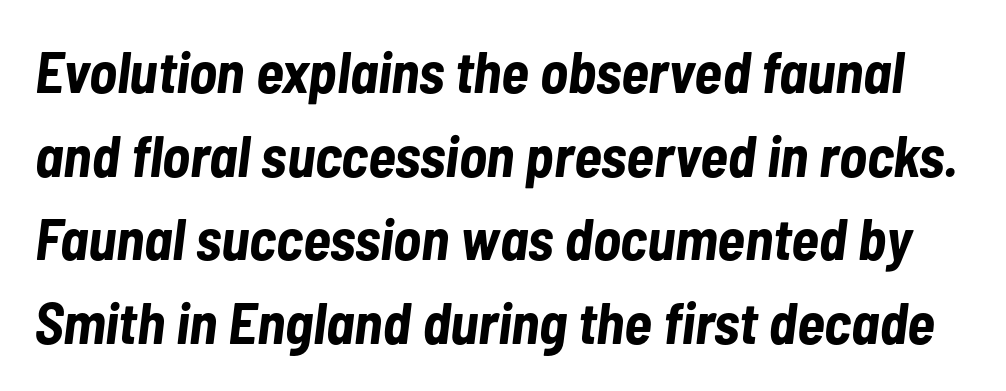
{"italic": "yes", "lean": "right", "slant_degrees": 7, "bold": "yes", "weight": "bold", "width": "condensed", "stroke_contrast": "low", "x_height": "medium", "monospaced": "no", "underline": "no", "line_spacing": "normal", "line_spacing_ratio": 1.44, "letter_spacing": "normal", "letter_spacing_em": 0.0, "glyph_px": 58}
